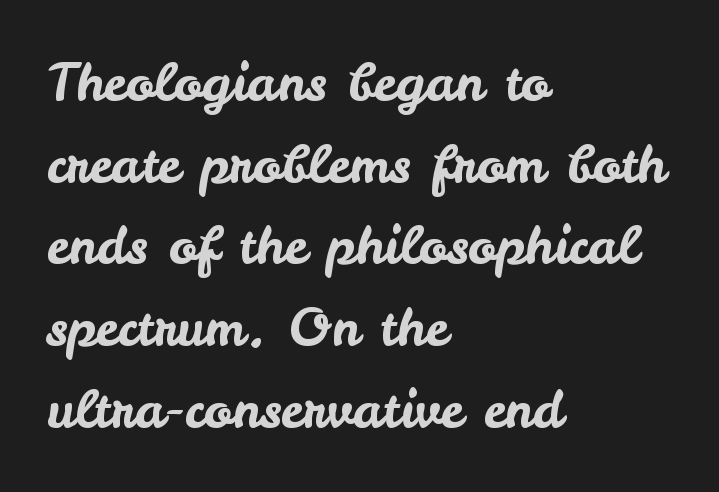
Q: Is the text italic (slanted)? A: Yes.
Q: Is the typeface a serif or a sans-serif typeface? A: Sans-serif.
Q: Is the text underlined? A: No.
Q: How is the paragraph aligned? A: Left-aligned.
Q: Is the spacing between letters normal or unusually wide? A: Normal.
Q: Is the spacing between lines tight, normal or loose? A: Normal.
Q: Width (condensed, normal, or wide)? A: Normal.
Q: Stroke contrast? A: Low.
Q: x-height? A: Small.
Q: Monospaced? A: No.
